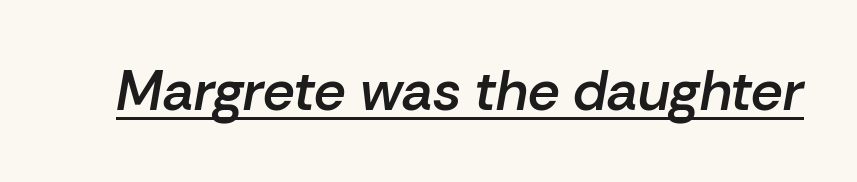
{"italic": "yes", "lean": "right", "slant_degrees": 10, "bold": "semi", "weight": "semibold", "width": "normal", "stroke_contrast": "low", "x_height": "medium", "monospaced": "no", "underline": "yes", "letter_spacing": "normal", "letter_spacing_em": 0.0, "glyph_px": 56}
